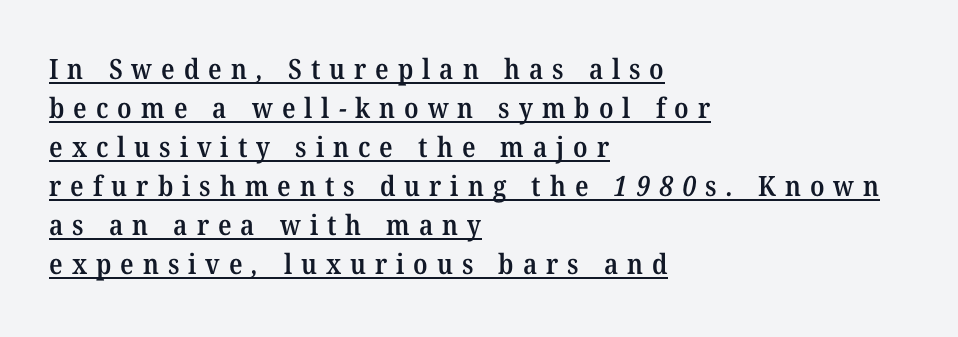
Q: Is the text bold? A: Semi-bold.
Q: Is the typeface a serif or a sans-serif typeface? A: Serif.
Q: Is the text underlined? A: Yes.
Q: How is the paragraph aligned? A: Left-aligned.
Q: Is the spacing between letters normal or unusually wide? A: Unusually wide.
Q: Is the spacing between lines tight, normal or loose? A: Normal.
Q: Width (condensed, normal, or wide)? A: Normal.
Q: Stroke contrast? A: Medium.
Q: x-height? A: Medium.
Q: Monospaced? A: No.
